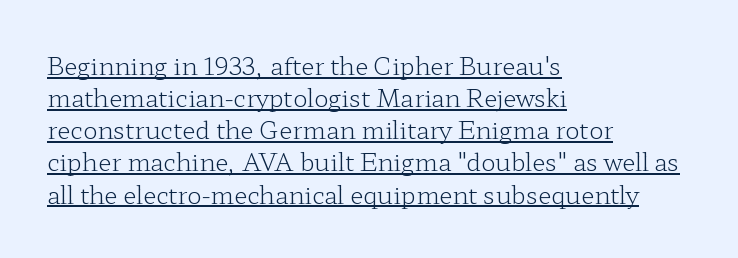
Q: Is the text bold? A: No.
Q: Is the text italic (slanted)? A: No, it is upright.
Q: Is the text underlined? A: Yes.
Q: How is the paragraph aligned? A: Left-aligned.
Q: Is the spacing between letters normal or unusually wide? A: Normal.
Q: Is the spacing between lines tight, normal or loose? A: Normal.
